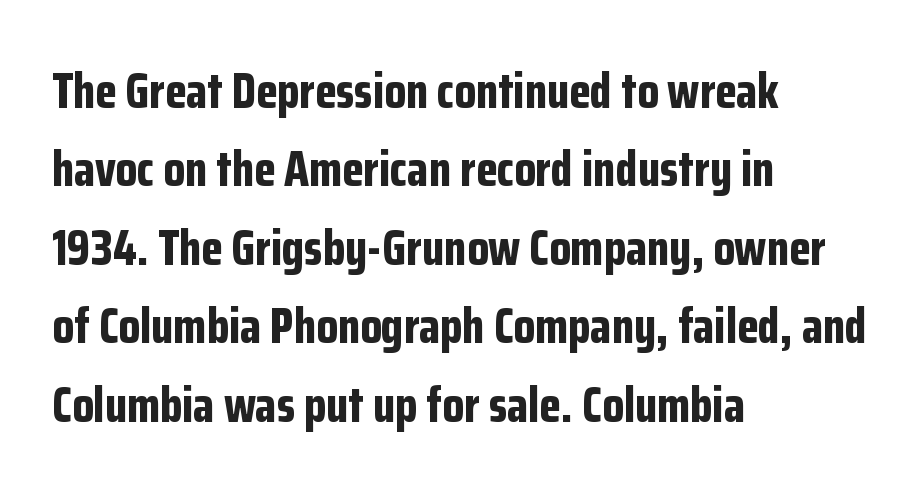
The image shows 49 px bold, condensed sans-serif type, upright; set left-aligned, normal line spacing (1.6x), normal letter spacing, not underlined; low stroke contrast and a medium x-height.
